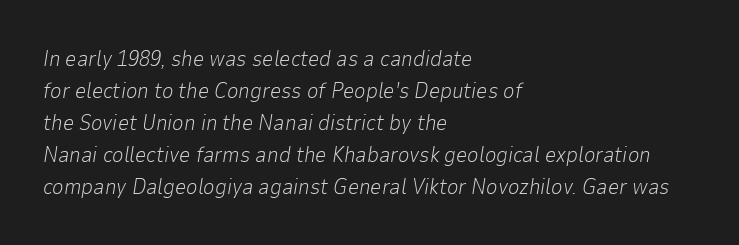
The image shows 22 px text type, italic (leaning right); set left-aligned, normal line spacing (1.45x), normal letter spacing, not underlined.
